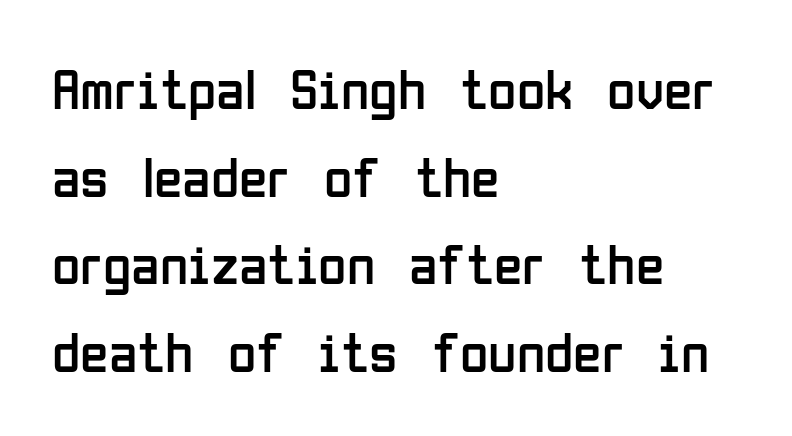
Q: Is the text bold? A: No.
Q: Is the text italic (slanted)? A: No, it is upright.
Q: Is the typeface a serif or a sans-serif typeface? A: Sans-serif.
Q: Is the text underlined? A: No.
Q: How is the paragraph aligned? A: Left-aligned.
Q: Is the spacing between letters normal or unusually wide? A: Normal.
Q: Is the spacing between lines tight, normal or loose? A: Normal.
Q: Width (condensed, normal, or wide)? A: Condensed.
Q: Stroke contrast? A: Low.
Q: x-height? A: Medium.
Q: Monospaced? A: No.
